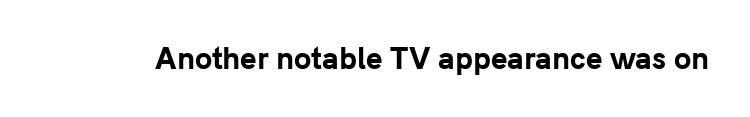
Q: Is the text bold? A: Yes.
Q: Is the text italic (slanted)? A: No, it is upright.
Q: Is the typeface a serif or a sans-serif typeface? A: Sans-serif.
Q: Is the text underlined? A: No.
Q: Is the spacing between letters normal or unusually wide? A: Normal.
Q: Width (condensed, normal, or wide)? A: Normal.
Q: Stroke contrast? A: Low.
Q: x-height? A: Medium.
Q: Monospaced? A: No.
